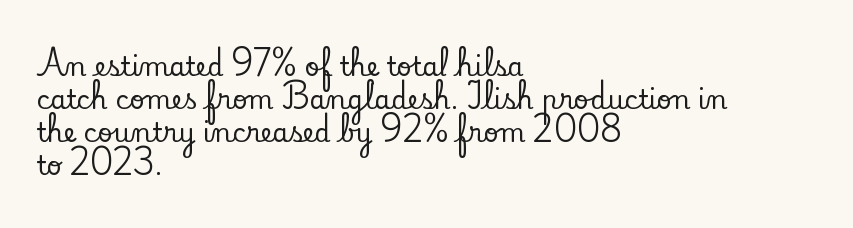
The foot of each line stays bare and open. Leading matches the norm, producing a regular column. The paragraph shown leans on its left margin. The gaps between neighbouring characters are ordinary and unremarkable. Italic? Not at all — the glyphs are vertical.
